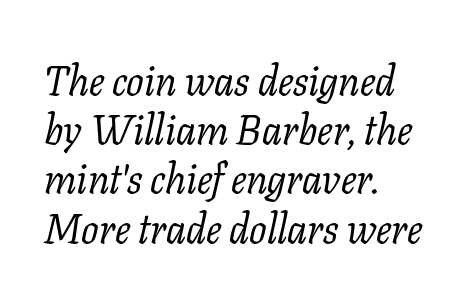
{"serif": "yes", "italic": "yes", "lean": "right", "slant_degrees": 11, "bold": "no", "weight": "regular", "width": "normal", "stroke_contrast": "low", "x_height": "medium", "monospaced": "no", "underline": "no", "align": "left", "line_spacing_ratio": 1.2, "letter_spacing": "normal", "letter_spacing_em": 0.0, "glyph_px": 41}
